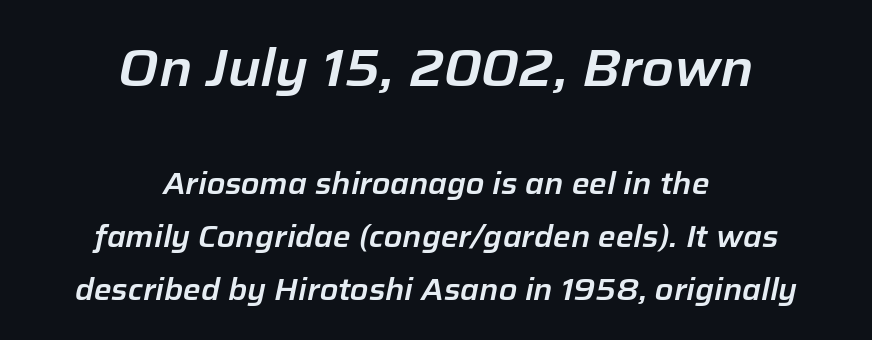
{"italic": "yes", "lean": "right", "slant_degrees": 12, "width": "normal", "stroke_contrast": "low", "x_height": "medium", "monospaced": "no", "underline": "no", "align": "center", "line_spacing_ratio": 1.76, "letter_spacing": "normal", "letter_spacing_em": 0.0, "larger_block": "first", "size_ratio": 1.73, "glyph_px": 52}
